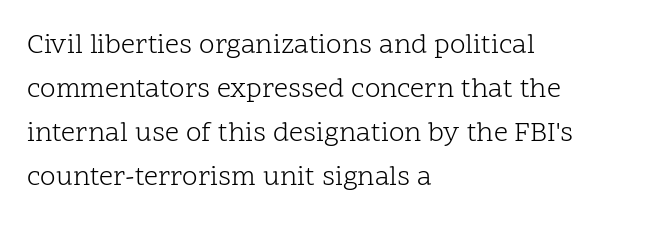
{"serif": "yes", "italic": "no", "bold": "no", "weight": "light", "width": "normal", "stroke_contrast": "low", "x_height": "medium", "monospaced": "no", "underline": "no", "align": "left", "line_spacing": "normal", "line_spacing_ratio": 1.57, "letter_spacing": "normal", "letter_spacing_em": 0.0, "glyph_px": 28}
